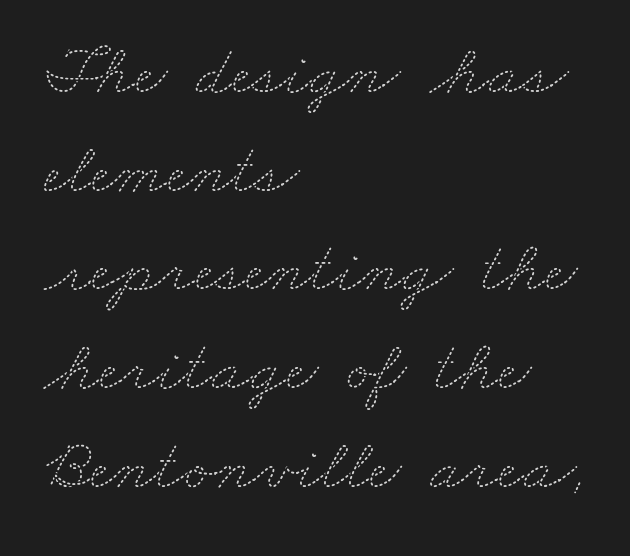
{"bold": "no", "weight": "thin", "width": "wide", "stroke_contrast": "medium", "x_height": "small", "monospaced": "no", "underline": "no", "align": "left", "line_spacing": "normal", "line_spacing_ratio": 1.37, "letter_spacing": "normal", "letter_spacing_em": 0.0, "glyph_px": 72}
